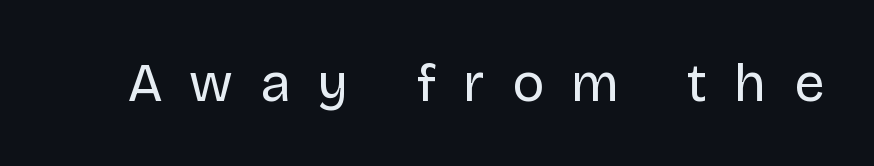
You could not count columns in this text — the font is proportionally spaced. Characters remain perfectly vertical along every line. Check the space under the baseline: it is left empty. Regarding serifs, this sample does without them. On a weight scale, this lands at 450 or below. Tracking here is generous; glyphs stand well apart from one another.
